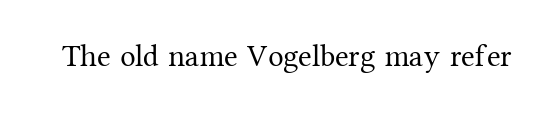
The image shows 31 px regular-weight serif type, upright; set normal letter spacing, not underlined; medium stroke contrast and a medium x-height.
